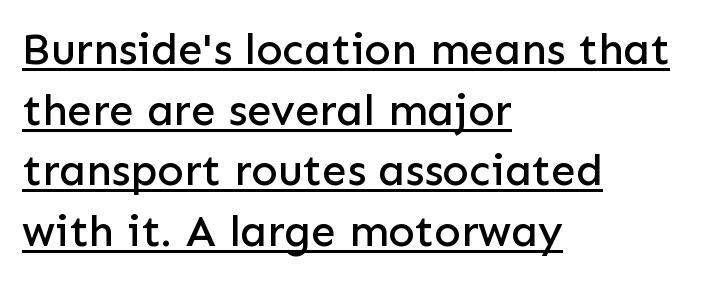
Q: Is the text italic (slanted)? A: No, it is upright.
Q: Is the typeface a serif or a sans-serif typeface? A: Sans-serif.
Q: Is the text underlined? A: Yes.
Q: How is the paragraph aligned? A: Left-aligned.
Q: Is the spacing between letters normal or unusually wide? A: Normal.
Q: Is the spacing between lines tight, normal or loose? A: Normal.
Q: Width (condensed, normal, or wide)? A: Normal.
Q: Stroke contrast? A: Low.
Q: x-height? A: Medium.
Q: Monospaced? A: No.
